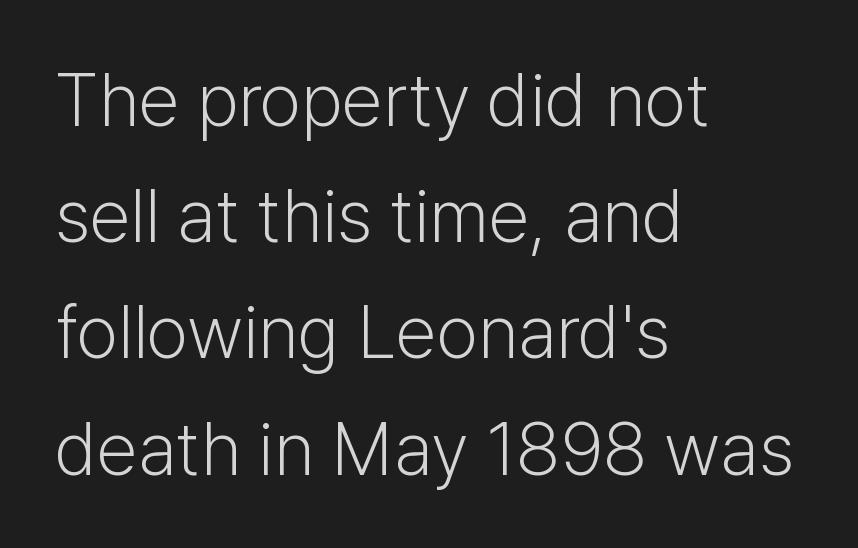
Quick note: interline space is typical. Students, note that the glyphs here touch the page at normal intervals. The lettering stays uniformly vertical, giving the passage a roman look. The rag falls on the right side of this text block. Any mark beneath the type? The region is blank. The rendering uses natural spacing where letterforms have individual widths.
